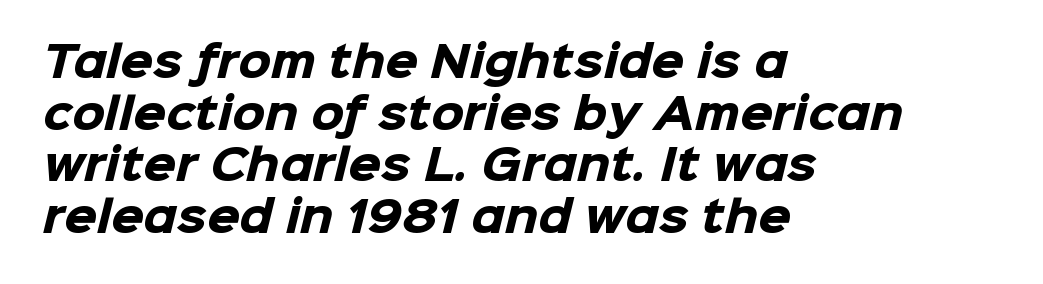
{"serif": "no", "bold": "yes", "weight": "heavy", "width": "normal", "stroke_contrast": "low", "x_height": "medium", "monospaced": "no", "underline": "no", "align": "left", "line_spacing_ratio": 1.23, "letter_spacing": "normal", "letter_spacing_em": 0.0, "glyph_px": 42}
